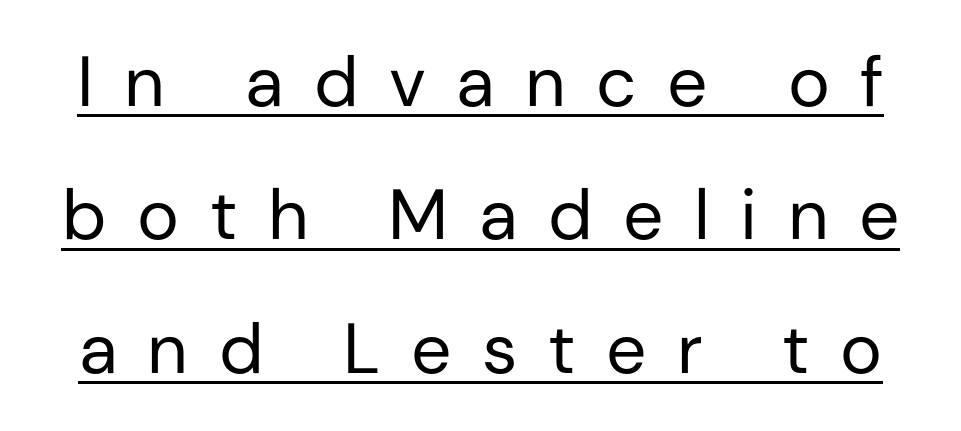
{"serif": "no", "italic": "no", "bold": "no", "weight": "regular", "width": "normal", "stroke_contrast": "low", "x_height": "medium", "monospaced": "no", "underline": "yes", "line_spacing_ratio": 1.88, "letter_spacing": "wide", "letter_spacing_em": 0.43, "glyph_px": 71}
